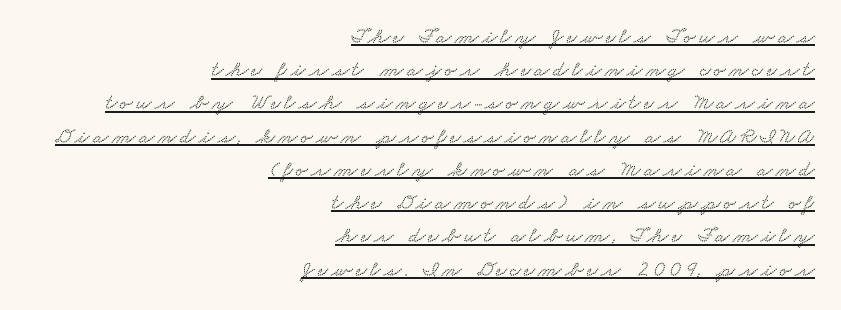
Q: Is the text underlined? A: Yes.
Q: How is the paragraph aligned? A: Right-aligned.
Q: Is the spacing between lines tight, normal or loose? A: Normal.
